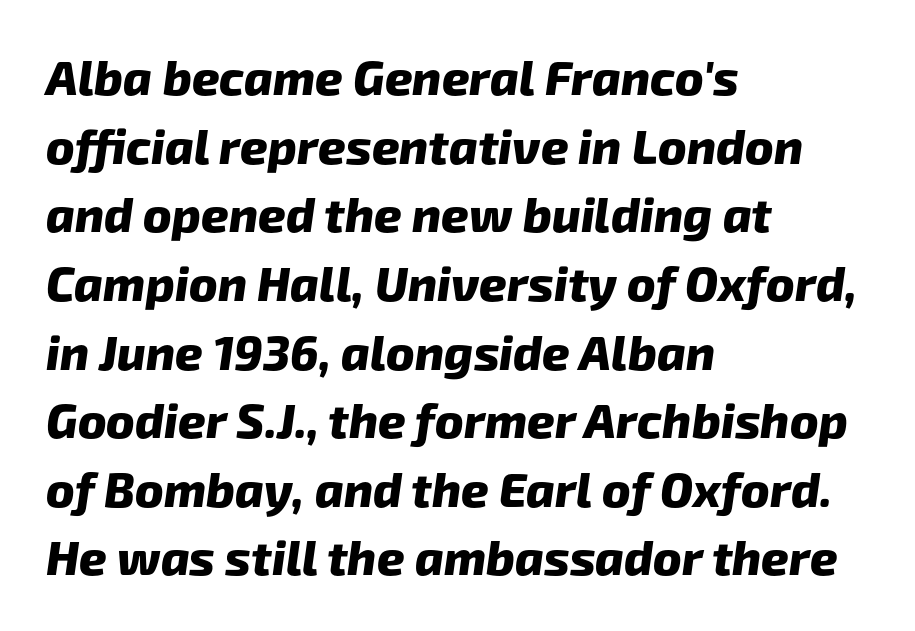
The image shows 48 px heavy sans-serif type; set left-aligned, normal line spacing (1.43x), normal letter spacing, not underlined; low stroke contrast and a medium x-height.
